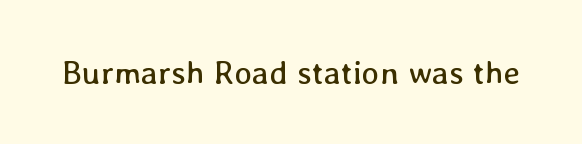
The image shows 33 px regular-weight type, upright; set normal letter spacing, not underlined; low stroke contrast and a medium x-height.
